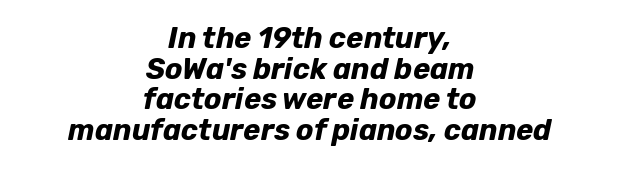
The lines are quadded center. When letters slant like this, we call the style italic. Cramped leading. The string is rendered with underlining switched off. Strokes here are thick enough to call this a true bold. Think of a printed novel: that variable character pitch is what you see here.
